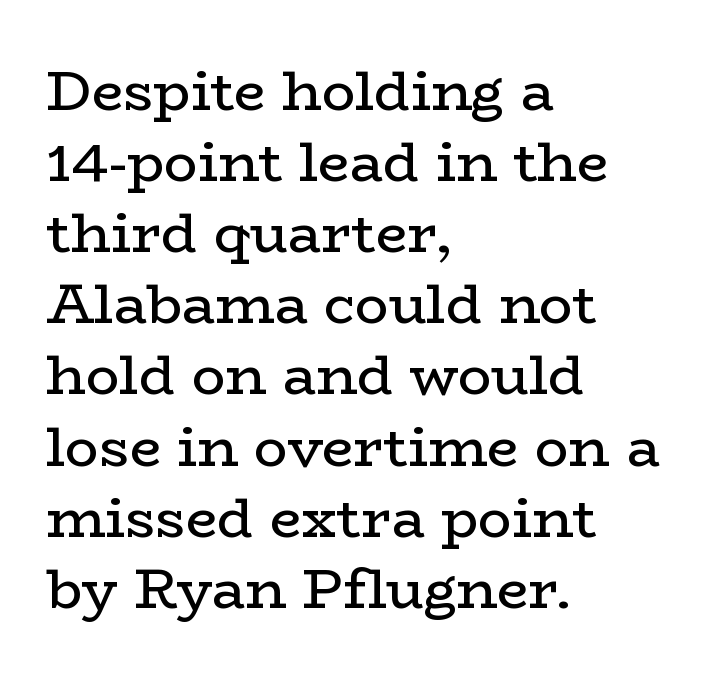
{"serif": "yes", "italic": "no", "bold": "no", "weight": "regular", "width": "wide", "stroke_contrast": "low", "x_height": "medium", "monospaced": "no", "underline": "no", "align": "left", "line_spacing": "normal", "line_spacing_ratio": 1.27, "letter_spacing": "normal", "letter_spacing_em": 0.0, "glyph_px": 56}
